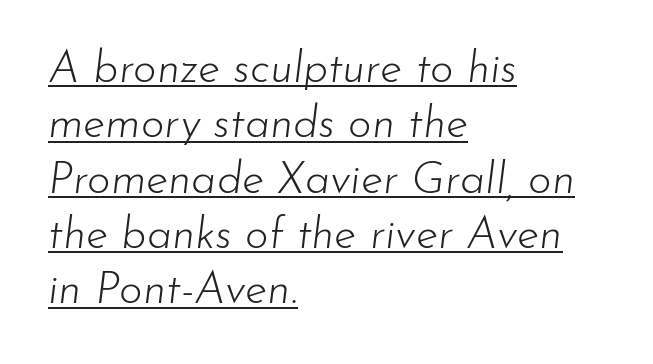
Q: Is the text bold? A: No.
Q: Is the text italic (slanted)? A: Yes, it leans right by about 7 degrees.
Q: Is the text underlined? A: Yes.
Q: How is the paragraph aligned? A: Left-aligned.
Q: Is the spacing between letters normal or unusually wide? A: Normal.
Q: Width (condensed, normal, or wide)? A: Normal.
Q: Stroke contrast? A: Low.
Q: x-height? A: Small.
Q: Monospaced? A: No.
